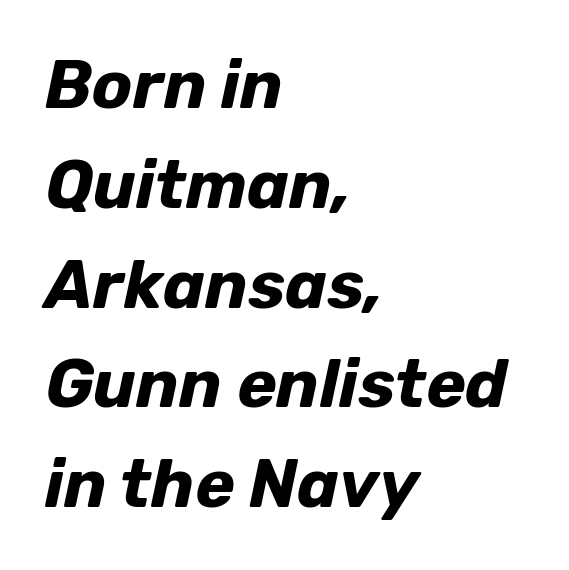
The image shows 67 px bold type, italic (leaning right); set left-aligned, normal line spacing (1.49x), normal letter spacing, not underlined; low stroke contrast and a medium x-height.
